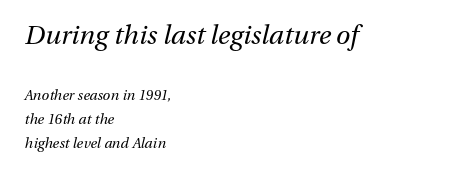
{"italic": "yes", "lean": "right", "slant_degrees": 13, "bold": "no", "underline": "no", "align": "left", "line_spacing_ratio": 1.71, "letter_spacing": "normal", "letter_spacing_em": 0.0, "larger_block": "first", "size_ratio": 1.86, "glyph_px": 26}
